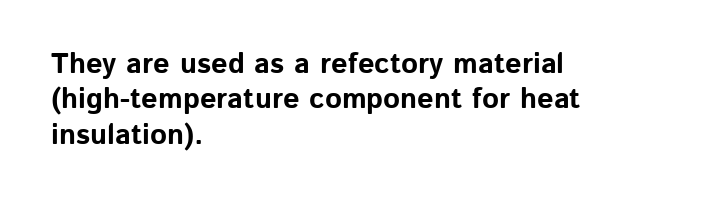
{"serif": "no", "italic": "no", "bold": "yes", "weight": "bold", "width": "normal", "stroke_contrast": "low", "x_height": "medium", "monospaced": "no", "underline": "no", "align": "left", "line_spacing_ratio": 1.22, "letter_spacing": "normal", "letter_spacing_em": 0.0, "glyph_px": 29}
